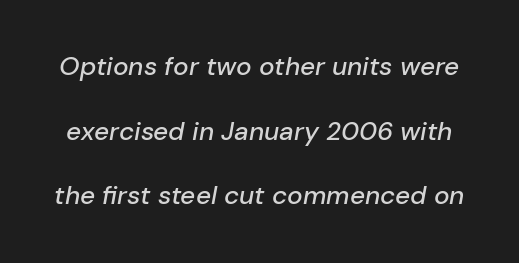
Q: Is the text italic (slanted)? A: Yes, it leans right by about 10 degrees.
Q: Is the text underlined? A: No.
Q: Is the spacing between letters normal or unusually wide? A: Normal.
Q: Is the spacing between lines tight, normal or loose? A: Loose.
